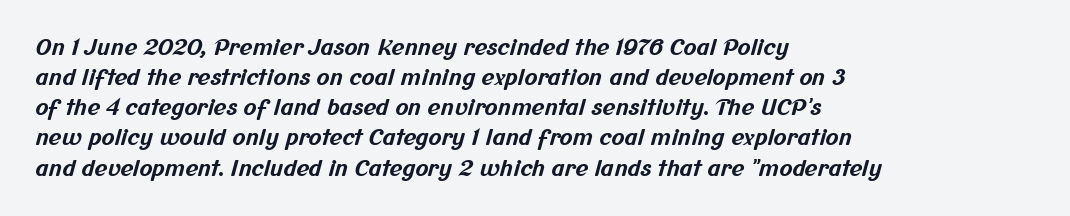
{"bold": "yes", "underline": "no", "align": "left", "line_spacing": "normal", "line_spacing_ratio": 1.37, "letter_spacing": "normal", "letter_spacing_em": 0.0, "glyph_px": 22}
